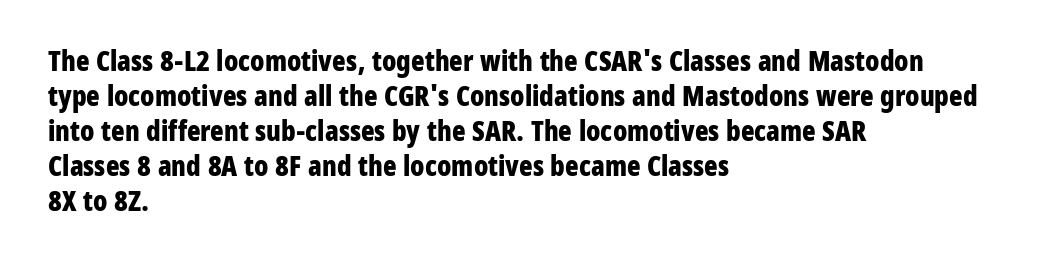
{"serif": "no", "italic": "no", "bold": "yes", "weight": "bold", "width": "condensed", "stroke_contrast": "low", "x_height": "medium", "monospaced": "no", "underline": "no", "align": "left", "line_spacing": "normal", "line_spacing_ratio": 1.25, "letter_spacing": "normal", "letter_spacing_em": 0.0, "glyph_px": 28}
